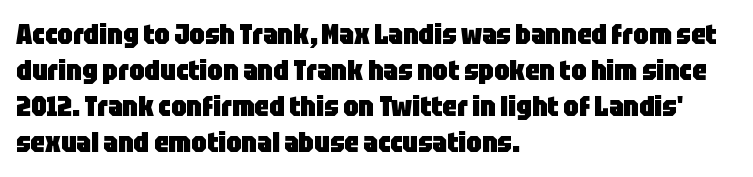
Here the glyphs are tracked normally, forming tight word shapes. Plenty of ink on the page — the face is bold. I'd call this a sans setting — the letters go barefoot. This sample uses an upright cut, with every glyph sitting square on the baseline. Interline gaps are of average width in this sample. Spacing verdict: proportional, widths tailored to each character.
